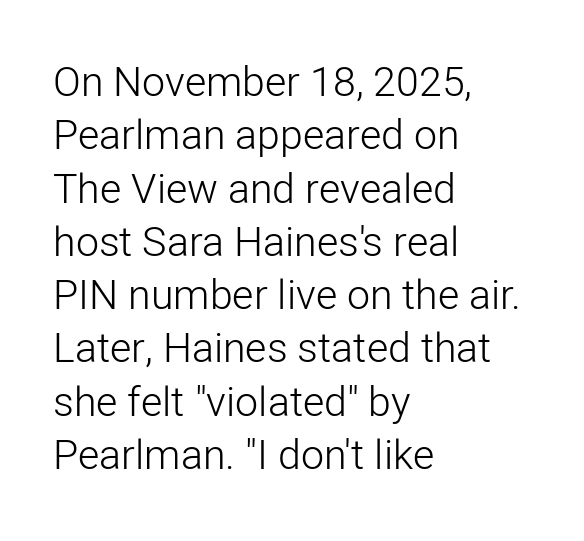
The image shows 41 px light sans-serif type, upright; set left-aligned, normal line spacing (1.3x), normal letter spacing, not underlined; low stroke contrast and a medium x-height.
